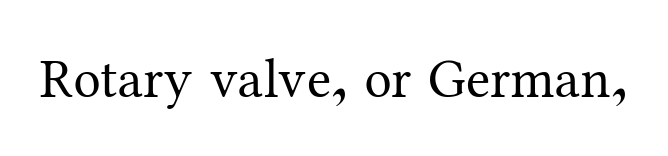
{"serif": "yes", "italic": "no", "bold": "no", "weight": "regular", "width": "normal", "stroke_contrast": "medium", "x_height": "medium", "monospaced": "no", "underline": "no", "letter_spacing": "normal", "letter_spacing_em": 0.0, "glyph_px": 55}
